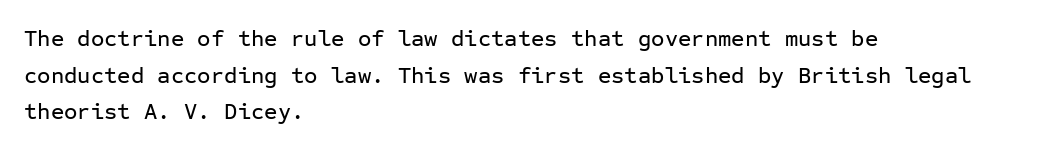
The image shows 23 px text type, upright; set left-aligned, normal line spacing (1.59x), normal letter spacing, not underlined.
